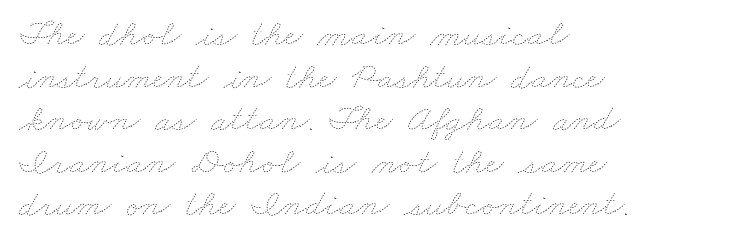
Q: Is the text bold? A: No.
Q: Is the text underlined? A: No.
Q: How is the paragraph aligned? A: Left-aligned.
Q: Is the spacing between letters normal or unusually wide? A: Normal.
Q: Is the spacing between lines tight, normal or loose? A: Tight.
Q: Width (condensed, normal, or wide)? A: Wide.
Q: Stroke contrast? A: Low.
Q: x-height? A: Small.
Q: Monospaced? A: No.
